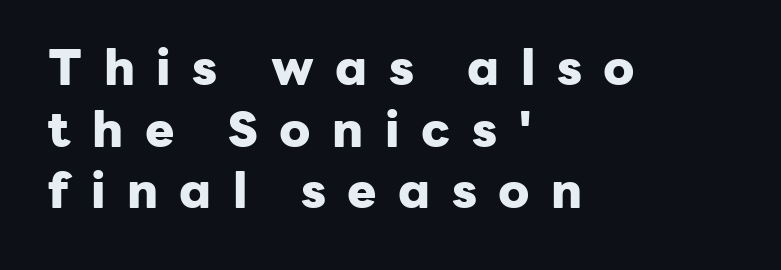
{"serif": "no", "italic": "no", "bold": "yes", "weight": "heavy", "width": "normal", "stroke_contrast": "low", "x_height": "medium", "monospaced": "no", "underline": "no", "align": "left", "line_spacing": "normal", "line_spacing_ratio": 1.26, "letter_spacing": "wide", "letter_spacing_em": 0.44, "glyph_px": 49}
